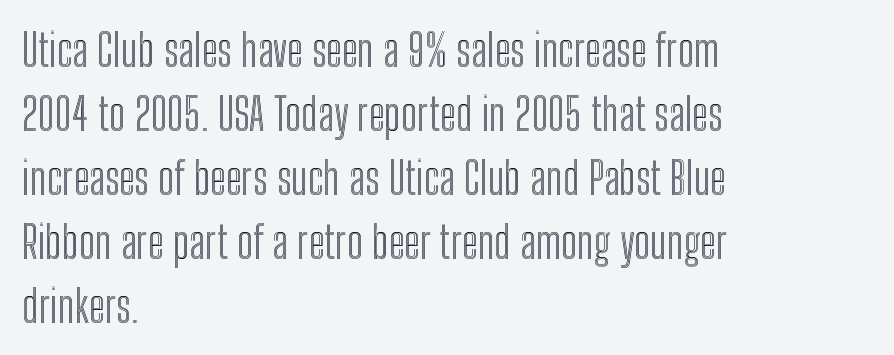
The setting favours the left margin, as ordinary paragraphs usually do. Successive baselines arrive at the customary interval. These lines are rendered in a variable-pitch font. Does extra space separate the letters? No, they use regular spacing. The letters stand upright; this is a roman face.
